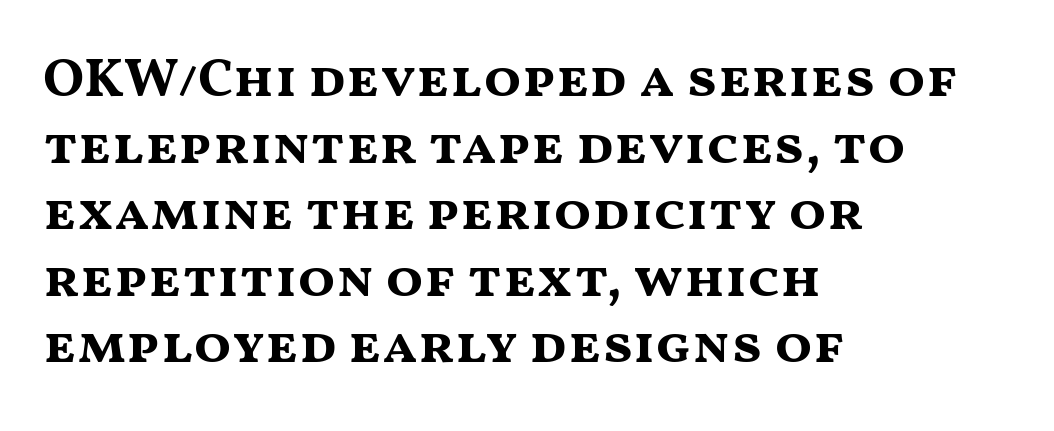
The image shows 55 px bold, wide sans-serif type, upright; set left-aligned, line spacing 1.21x, normal letter spacing, not underlined; medium stroke contrast and a medium x-height.
